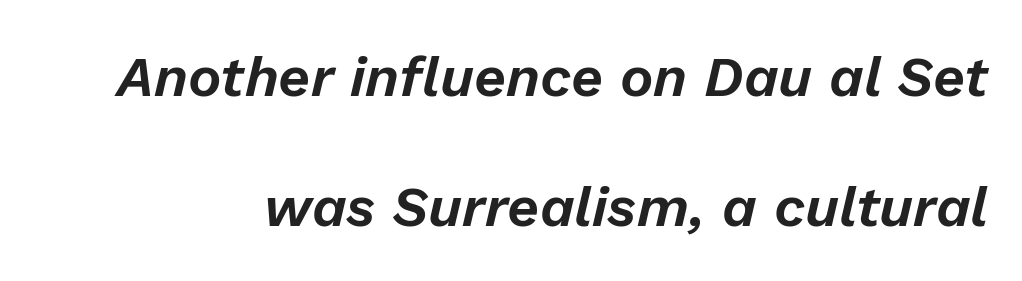
The foot of each line stays bare and open. There is no visible air inserted between adjacent glyphs. Every character sits at an angle, as italics do. You could not count columns in this text — the font is proportionally spaced. Horizontal bands of white between lines are thick stripes.
